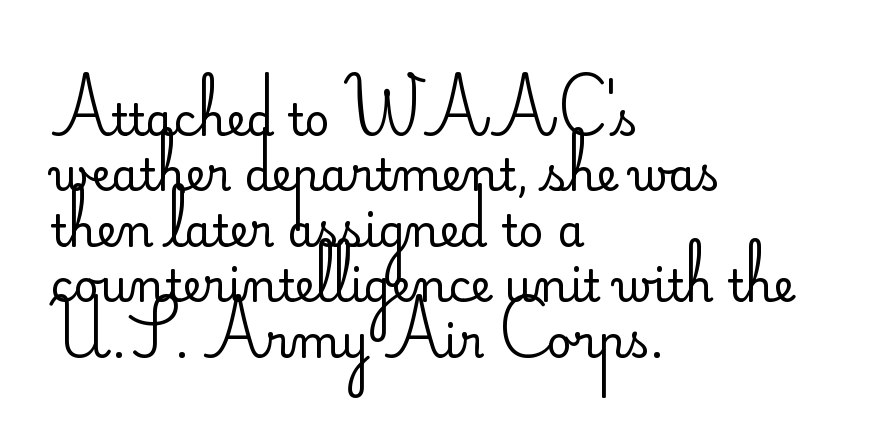
{"serif": "no", "italic": "no", "bold": "no", "weight": "regular", "width": "normal", "stroke_contrast": "low", "x_height": "small", "monospaced": "no", "underline": "no", "align": "left", "line_spacing": "normal", "line_spacing_ratio": 1.26, "letter_spacing": "normal", "letter_spacing_em": 0.0, "glyph_px": 44}
